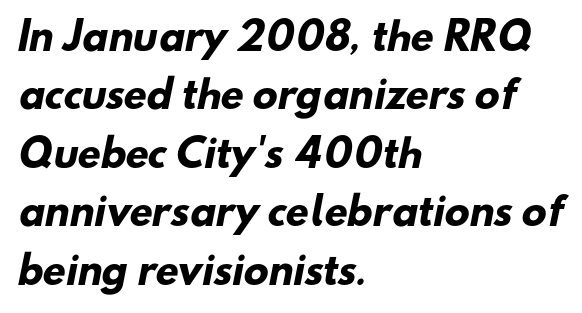
{"serif": "no", "bold": "yes", "weight": "heavy", "width": "normal", "stroke_contrast": "low", "x_height": "small", "monospaced": "no", "underline": "no", "align": "left", "line_spacing": "normal", "line_spacing_ratio": 1.58, "letter_spacing": "normal", "letter_spacing_em": 0.0, "glyph_px": 37}
